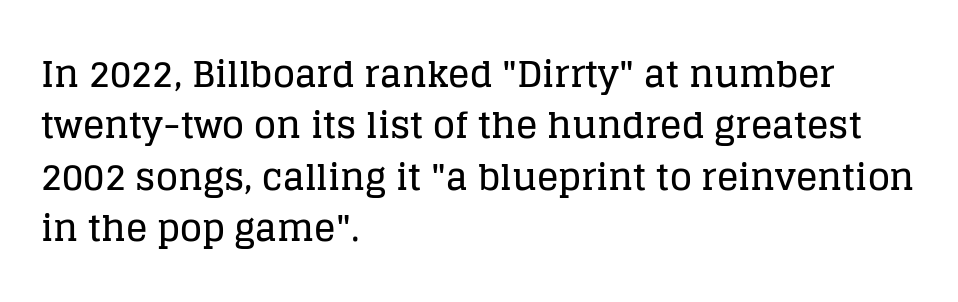
Q: Is the text italic (slanted)? A: No, it is upright.
Q: Is the typeface a serif or a sans-serif typeface? A: Serif.
Q: Is the text underlined? A: No.
Q: How is the paragraph aligned? A: Left-aligned.
Q: Is the spacing between letters normal or unusually wide? A: Normal.
Q: Is the spacing between lines tight, normal or loose? A: Normal.
Q: Width (condensed, normal, or wide)? A: Normal.
Q: Stroke contrast? A: Low.
Q: x-height? A: Large.
Q: Monospaced? A: No.
